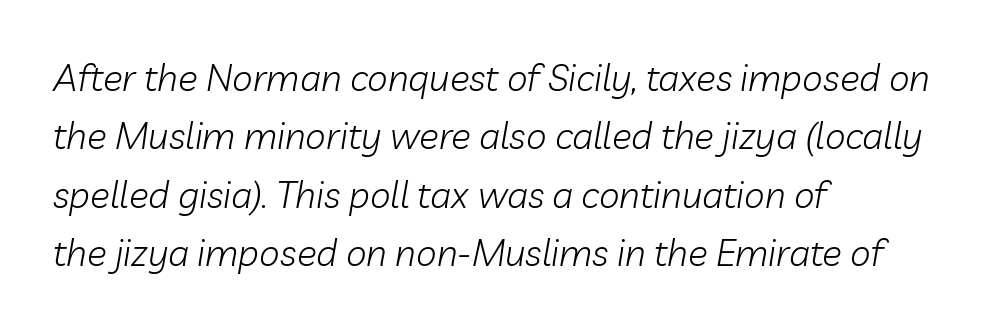
The image shows 37 px light type, italic (leaning right); set left-aligned, normal line spacing (1.58x), normal letter spacing, not underlined; low stroke contrast and a medium x-height.
